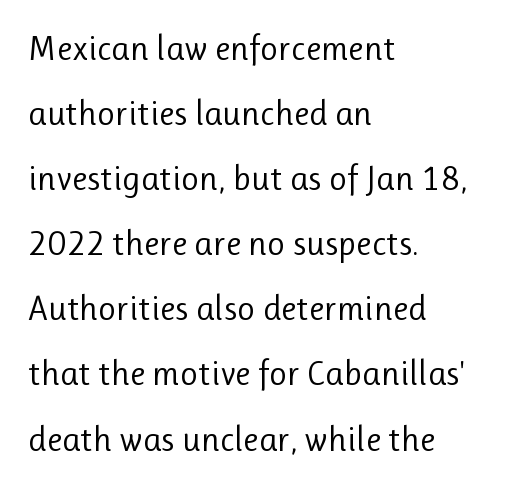
Q: Is the text bold? A: No.
Q: Is the text italic (slanted)? A: No, it is upright.
Q: Is the typeface a serif or a sans-serif typeface? A: Sans-serif.
Q: Is the text underlined? A: No.
Q: How is the paragraph aligned? A: Left-aligned.
Q: Is the spacing between letters normal or unusually wide? A: Normal.
Q: Width (condensed, normal, or wide)? A: Normal.
Q: Stroke contrast? A: Low.
Q: x-height? A: Medium.
Q: Monospaced? A: No.
